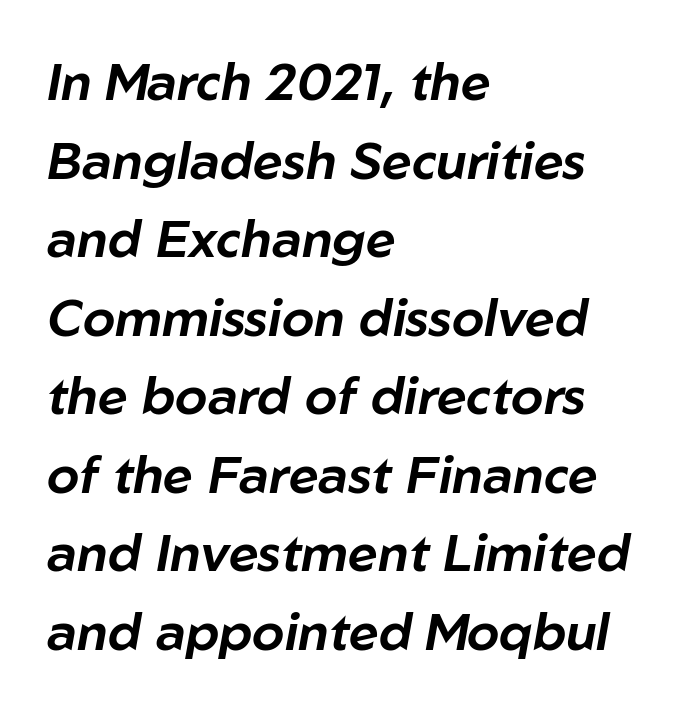
The image shows 52 px text type, italic (leaning right); set left-aligned, normal line spacing (1.51x), normal letter spacing, not underlined; low stroke contrast and a medium x-height.
